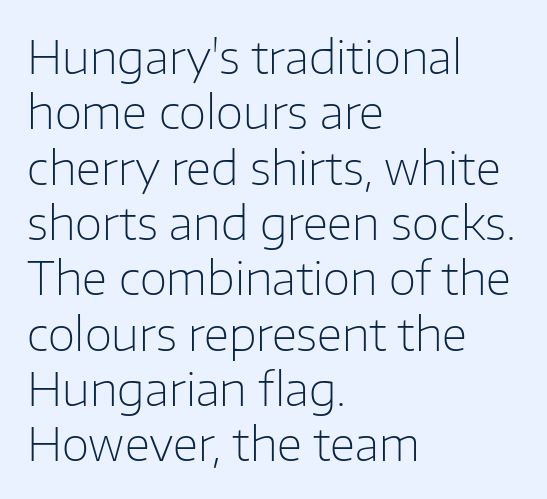
Q: Is the text bold? A: No.
Q: Is the text italic (slanted)? A: No, it is upright.
Q: Is the typeface a serif or a sans-serif typeface? A: Sans-serif.
Q: Is the text underlined? A: No.
Q: How is the paragraph aligned? A: Left-aligned.
Q: Is the spacing between letters normal or unusually wide? A: Normal.
Q: Width (condensed, normal, or wide)? A: Normal.
Q: Stroke contrast? A: Low.
Q: x-height? A: Medium.
Q: Monospaced? A: No.
